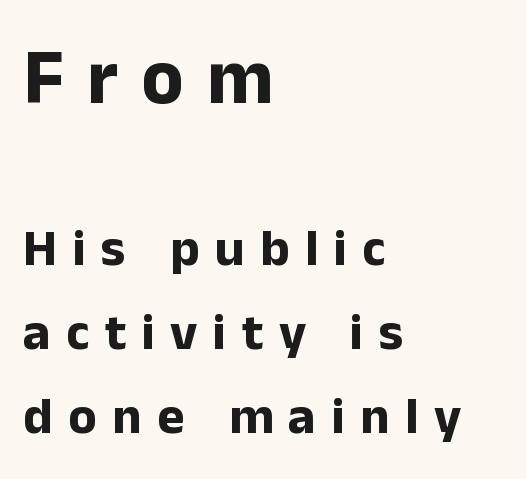
Q: Is the text bold? A: Yes.
Q: Is the text italic (slanted)? A: No, it is upright.
Q: Is the typeface a serif or a sans-serif typeface? A: Sans-serif.
Q: Is the text underlined? A: No.
Q: How is the paragraph aligned? A: Left-aligned.
Q: Is the spacing between letters normal or unusually wide? A: Unusually wide.
Q: Is the spacing between lines tight, normal or loose? A: Normal.
Q: Which block of text is set in a larger size, the first (top) or the second (bottom)? A: The first (top) one.
Q: Width (condensed, normal, or wide)? A: Normal.
Q: Stroke contrast? A: Low.
Q: x-height? A: Medium.
Q: Monospaced? A: No.
